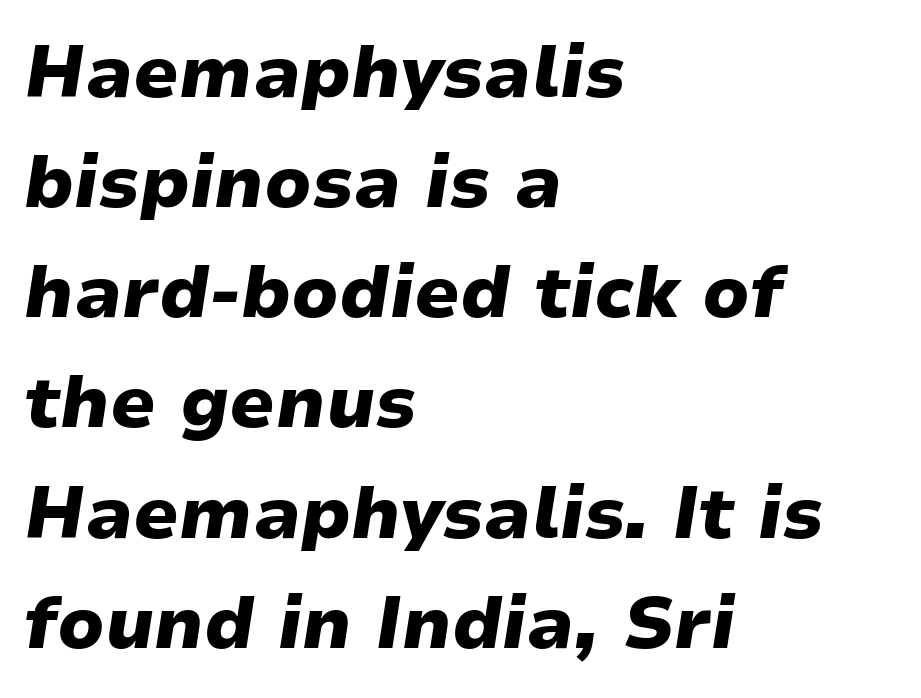
Has an underline been added? It has not. Do the characters align in a grid? No, the font is proportional. In CSS terms this would be text-align: left. The glyphs have the mass of a bold cut.
